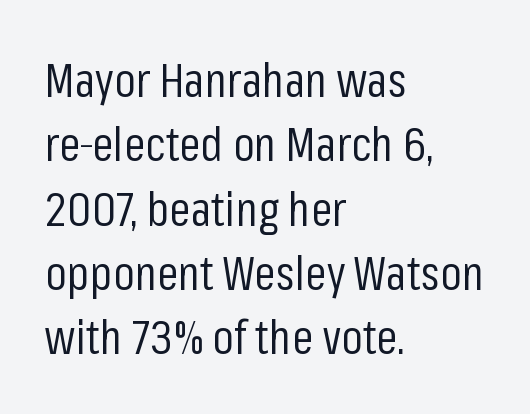
The image shows 48 px regular-weight, condensed sans-serif type, upright; set left-aligned, normal line spacing (1.34x), normal letter spacing, not underlined; low stroke contrast and a medium x-height.
